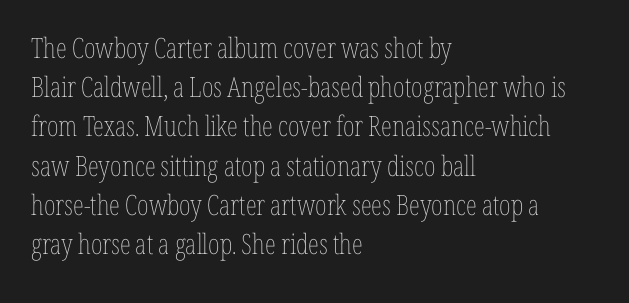
The image shows 28 px thin, condensed type, upright; set left-aligned, normal line spacing (1.4x), normal letter spacing, not underlined; low stroke contrast and a medium x-height.
